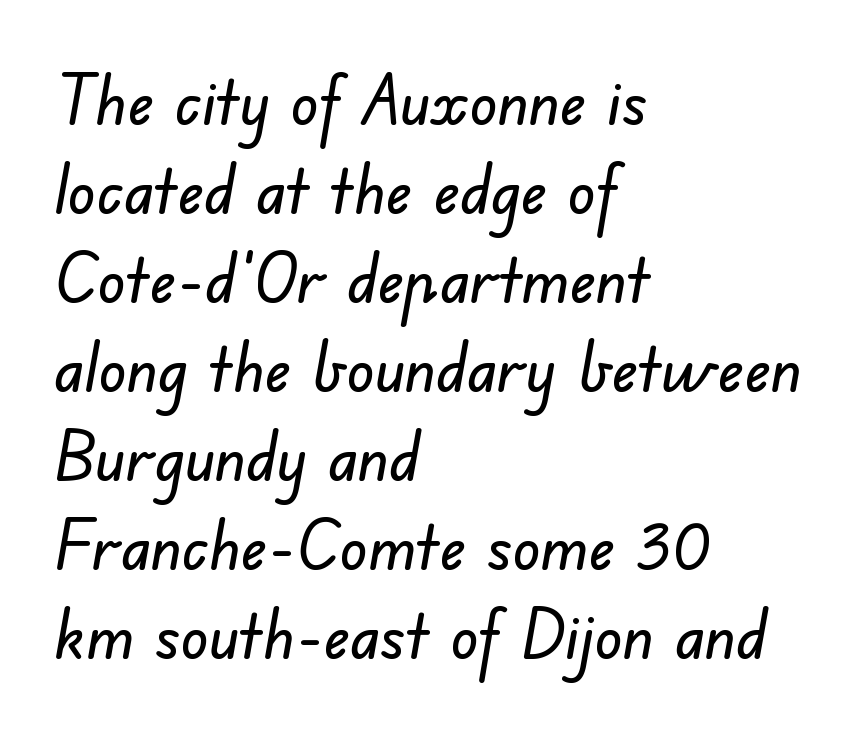
{"serif": "no", "width": "normal", "stroke_contrast": "low", "x_height": "small", "monospaced": "no", "underline": "no", "align": "left", "line_spacing": "normal", "line_spacing_ratio": 1.29, "letter_spacing": "normal", "letter_spacing_em": 0.0, "glyph_px": 69}
